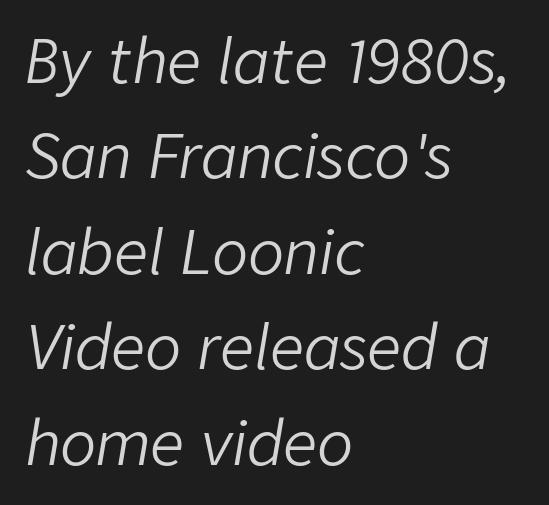
{"italic": "yes", "lean": "right", "slant_degrees": 9, "bold": "no", "weight": "light", "width": "normal", "stroke_contrast": "low", "x_height": "medium", "monospaced": "no", "underline": "no", "align": "left", "line_spacing": "normal", "line_spacing_ratio": 1.59, "letter_spacing": "normal", "letter_spacing_em": 0.0, "glyph_px": 60}
